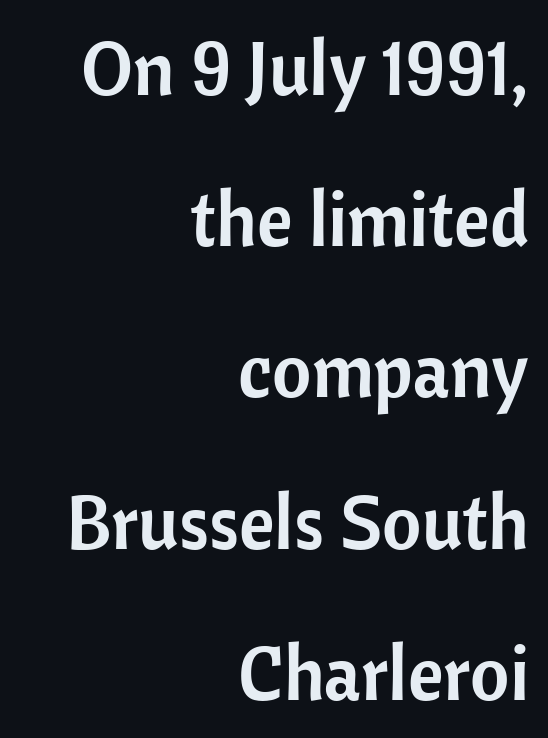
Q: Is the text italic (slanted)? A: No, it is upright.
Q: Is the typeface a serif or a sans-serif typeface? A: Sans-serif.
Q: Is the text underlined? A: No.
Q: How is the paragraph aligned? A: Right-aligned.
Q: Is the spacing between letters normal or unusually wide? A: Normal.
Q: Is the spacing between lines tight, normal or loose? A: Loose.
Q: Width (condensed, normal, or wide)? A: Normal.
Q: Stroke contrast? A: Low.
Q: x-height? A: Medium.
Q: Monospaced? A: No.
